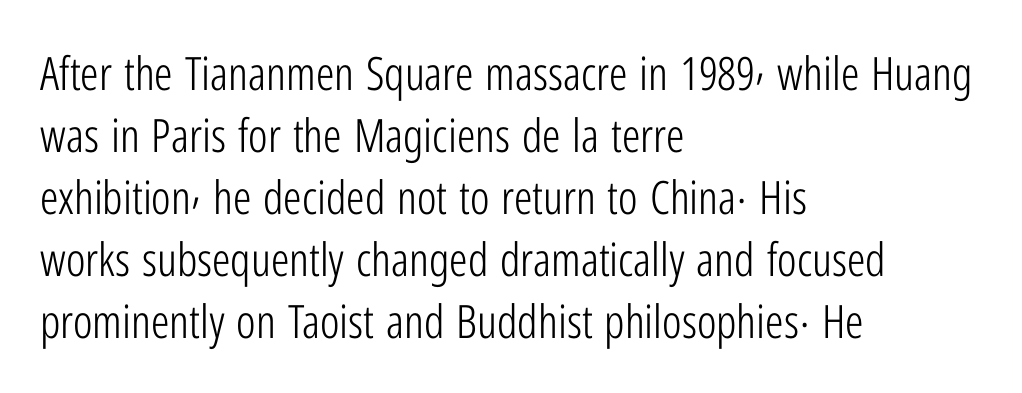
The image shows 46 px light, condensed sans-serif type, upright; set left-aligned, normal line spacing (1.35x), normal letter spacing, not underlined; low stroke contrast and a medium x-height.
